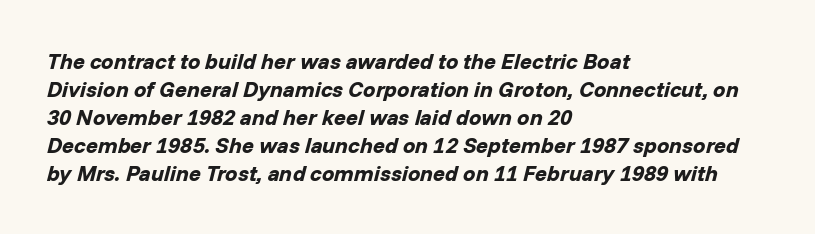
The image shows 22 px bold type, italic (leaning right); set left-aligned, normal line spacing (1.27x), normal letter spacing, not underlined.
